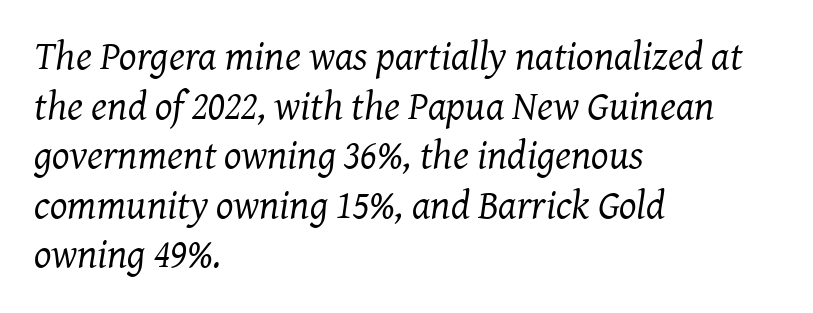
The image shows 41 px regular-weight serif type, italic (leaning right); set left-aligned, line spacing 1.21x, normal letter spacing, not underlined; medium stroke contrast and a medium x-height.
